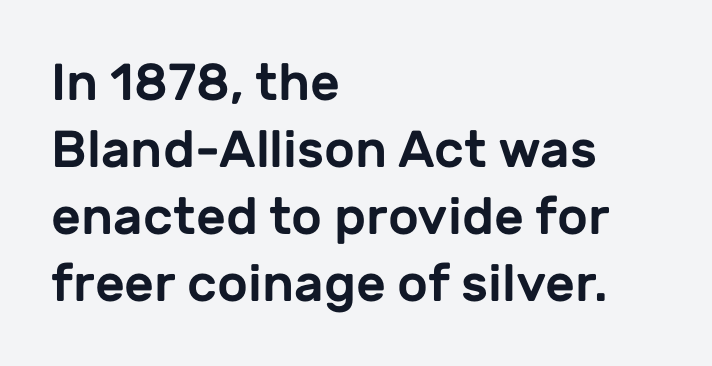
{"serif": "no", "italic": "no", "width": "normal", "stroke_contrast": "low", "x_height": "medium", "monospaced": "no", "underline": "no", "align": "left", "line_spacing": "normal", "line_spacing_ratio": 1.29, "letter_spacing": "normal", "letter_spacing_em": 0.0, "glyph_px": 52}
